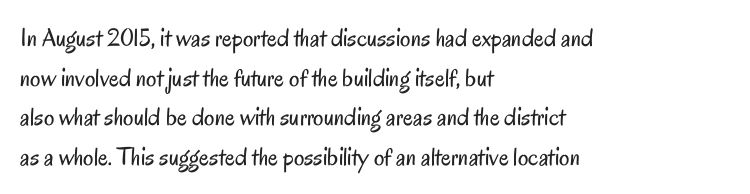
Q: Is the text bold? A: No.
Q: Is the text italic (slanted)? A: No, it is upright.
Q: Is the text underlined? A: No.
Q: How is the paragraph aligned? A: Left-aligned.
Q: Is the spacing between letters normal or unusually wide? A: Normal.
Q: Is the spacing between lines tight, normal or loose? A: Normal.
